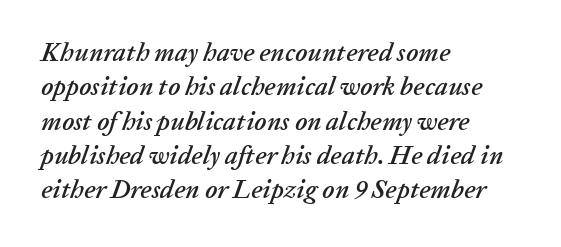
The image shows 26 px text type, italic (leaning right); set left-aligned, normal line spacing (1.32x), normal letter spacing, not underlined.
